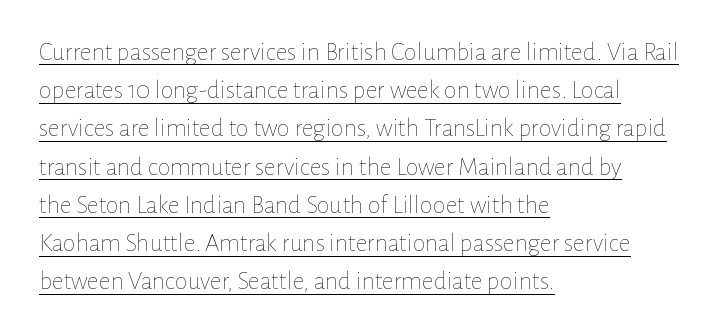
Q: Is the text bold? A: No.
Q: Is the text italic (slanted)? A: No, it is upright.
Q: Is the text underlined? A: Yes.
Q: How is the paragraph aligned? A: Left-aligned.
Q: Is the spacing between letters normal or unusually wide? A: Normal.
Q: Is the spacing between lines tight, normal or loose? A: Normal.
